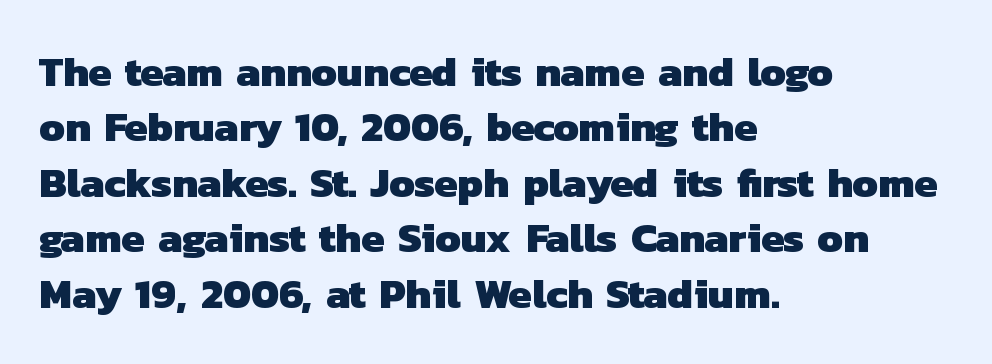
The image shows 42 px heavy sans-serif type; set left-aligned, normal line spacing (1.32x), normal letter spacing, not underlined; low stroke contrast and a medium x-height.
